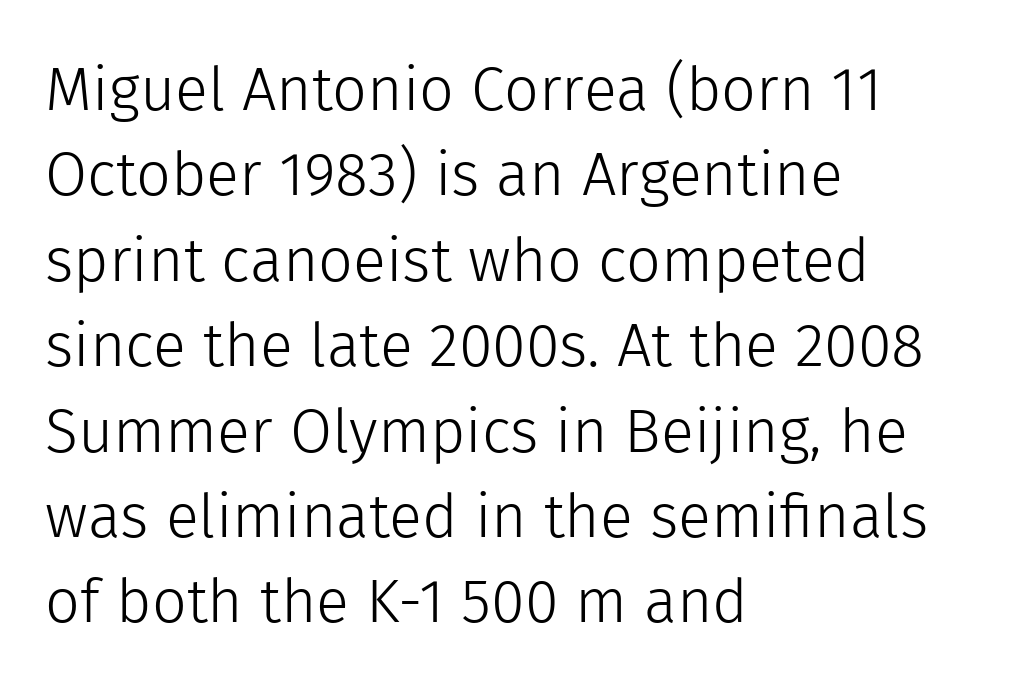
{"serif": "no", "italic": "no", "bold": "no", "weight": "light", "width": "normal", "x_height": "medium", "monospaced": "no", "underline": "no", "align": "left", "line_spacing": "normal", "line_spacing_ratio": 1.4, "letter_spacing": "normal", "letter_spacing_em": 0.0, "glyph_px": 61}
